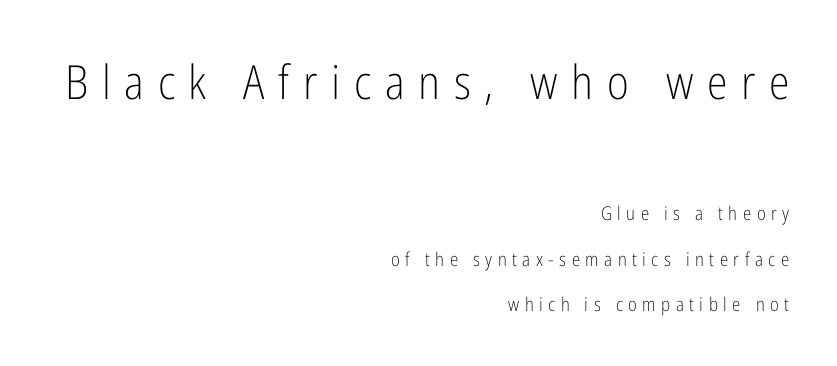
{"serif": "no", "italic": "no", "bold": "no", "weight": "light", "width": "condensed", "stroke_contrast": "low", "x_height": "medium", "monospaced": "no", "underline": "no", "align": "right", "line_spacing": "loose", "line_spacing_ratio": 2.41, "letter_spacing": "wide", "letter_spacing_em": 0.29, "larger_block": "first", "size_ratio": 2.47, "glyph_px": 47}
